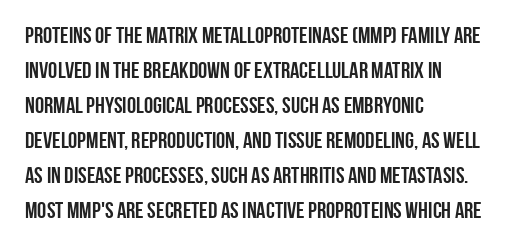
{"italic": "no", "bold": "yes", "underline": "no", "align": "left", "line_spacing": "normal", "line_spacing_ratio": 1.52, "letter_spacing": "normal", "letter_spacing_em": 0.0, "glyph_px": 23}
